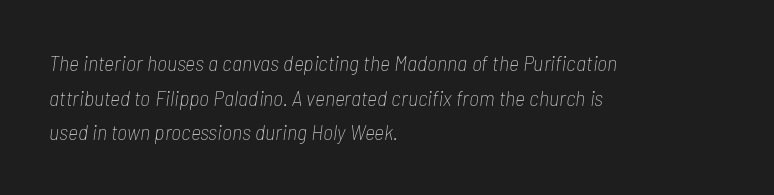
Q: Is the text bold? A: No.
Q: Is the text italic (slanted)? A: Yes, it leans right by about 7 degrees.
Q: Is the text underlined? A: No.
Q: How is the paragraph aligned? A: Left-aligned.
Q: Is the spacing between letters normal or unusually wide? A: Normal.
Q: Is the spacing between lines tight, normal or loose? A: Normal.
